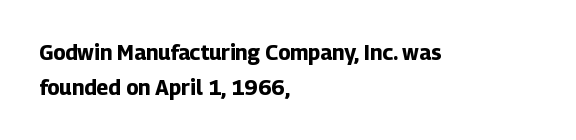
{"italic": "no", "bold": "yes", "underline": "no", "align": "left", "line_spacing": "normal", "line_spacing_ratio": 1.69, "letter_spacing": "normal", "letter_spacing_em": 0.0, "glyph_px": 21}
